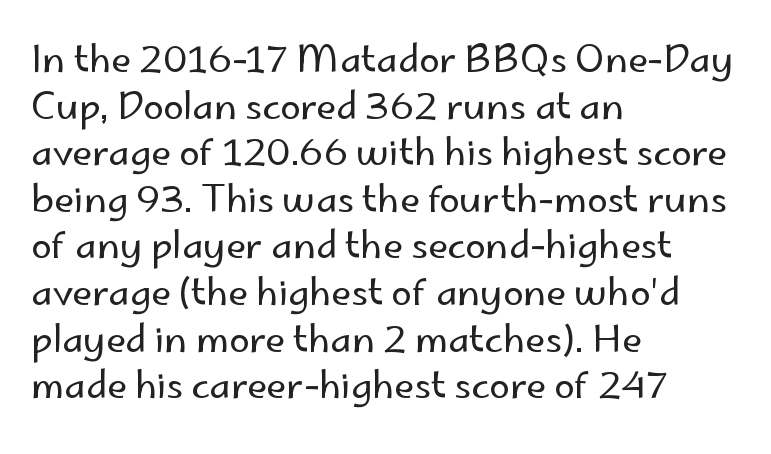
The type family on display is of the sans-serif kind. The area under the type is left untouched. Heft: none added — not bold. Line spacing here is normal.
